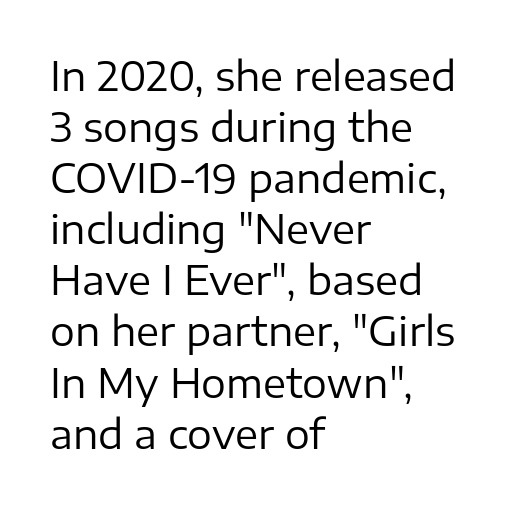
Is this a fixed-width face? No — the glyphs have proportional, varying widths. Letters rest on an invisible, unmarked baseline. The horizontal fit of the characters is conventional and even. Quick note: interline space is typical. Caption: face not bold, strokes unweighted. The rendering anchors every line to the left-hand side.
